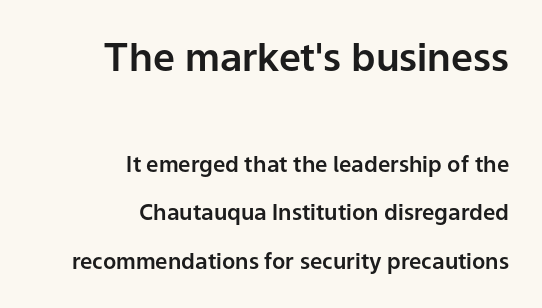
Every row of glyphs terminates at an identical x-position on the right. Nope, no serifs anywhere on these letters. The line texture is even and compact thanks to regular tracking. Spacing verdict: proportional, widths tailored to each character.
